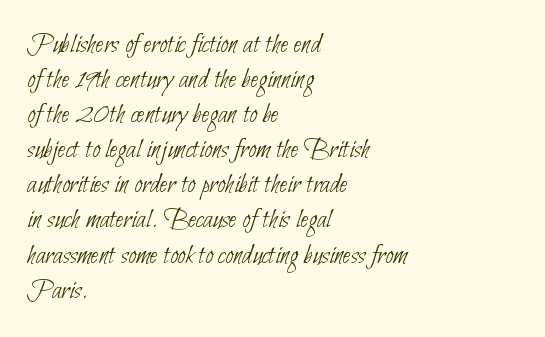
The image shows 29 px thin, condensed sans-serif type; set left-aligned, line spacing 1.21x, normal letter spacing, not underlined; low stroke contrast and a small x-height.
